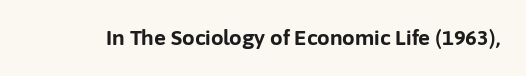
Q: Is the text bold? A: Yes.
Q: Is the text italic (slanted)? A: No, it is upright.
Q: Is the text underlined? A: No.
Q: Is the spacing between letters normal or unusually wide? A: Normal.
